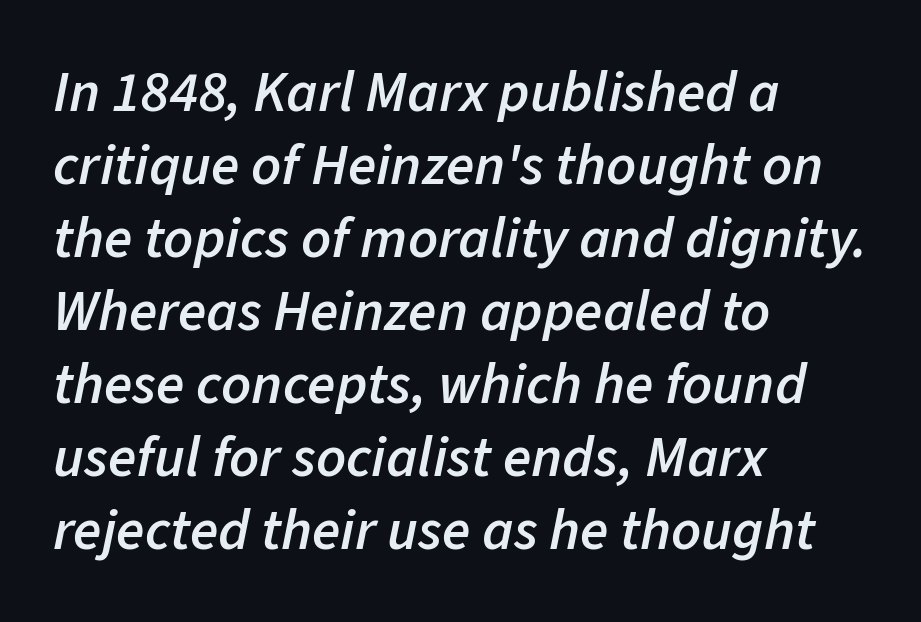
Heft: intermediate — a semibold. Each row of text sits above clean, open space. In terms of letterspacing, this is plain default setting. Italic? Definitely — the glyphs are oblique.
